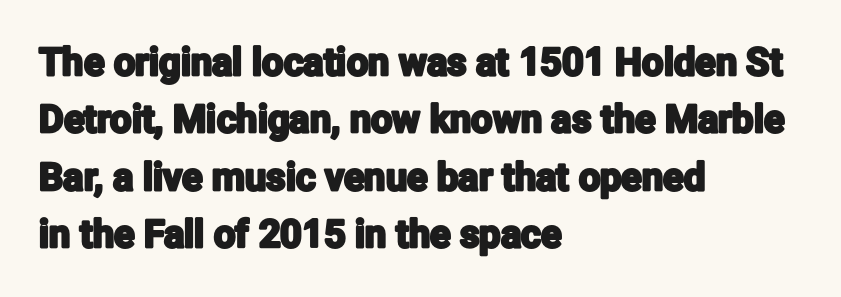
{"serif": "no", "italic": "no", "width": "condensed", "stroke_contrast": "low", "x_height": "medium", "monospaced": "no", "underline": "no", "align": "left", "line_spacing": "normal", "line_spacing_ratio": 1.51, "letter_spacing": "normal", "letter_spacing_em": 0.0, "glyph_px": 38}
